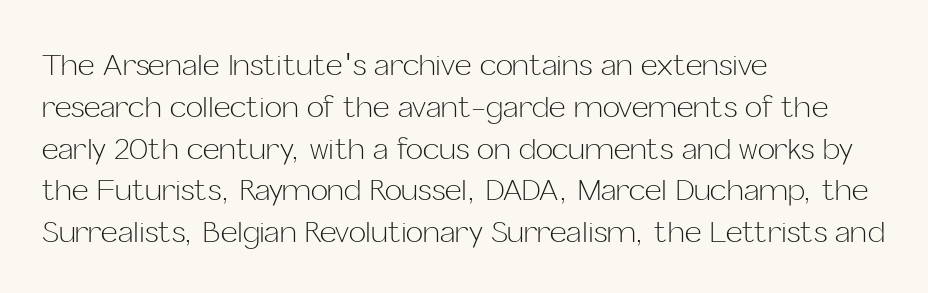
Q: Is the text bold? A: No.
Q: Is the text italic (slanted)? A: No, it is upright.
Q: Is the typeface a serif or a sans-serif typeface? A: Sans-serif.
Q: Is the text underlined? A: No.
Q: How is the paragraph aligned? A: Left-aligned.
Q: Is the spacing between letters normal or unusually wide? A: Normal.
Q: Is the spacing between lines tight, normal or loose? A: Normal.
Q: Width (condensed, normal, or wide)? A: Normal.
Q: Stroke contrast? A: Low.
Q: x-height? A: Medium.
Q: Monospaced? A: No.
